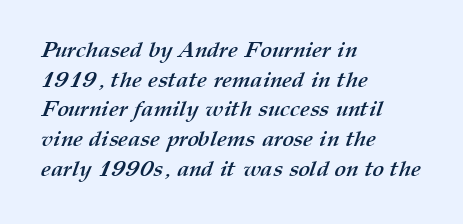
{"bold": "yes", "underline": "no", "align": "left", "line_spacing": "normal", "line_spacing_ratio": 1.35, "letter_spacing": "normal", "letter_spacing_em": 0.0, "glyph_px": 22}
